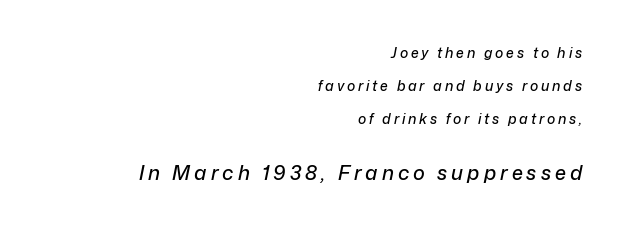
Q: Is the text italic (slanted)? A: Yes, it leans right by about 12 degrees.
Q: Is the text underlined? A: No.
Q: How is the paragraph aligned? A: Right-aligned.
Q: Is the spacing between letters normal or unusually wide? A: Unusually wide.
Q: Is the spacing between lines tight, normal or loose? A: Loose.
Q: Which block of text is set in a larger size, the first (top) or the second (bottom)? A: The second (bottom) one.
